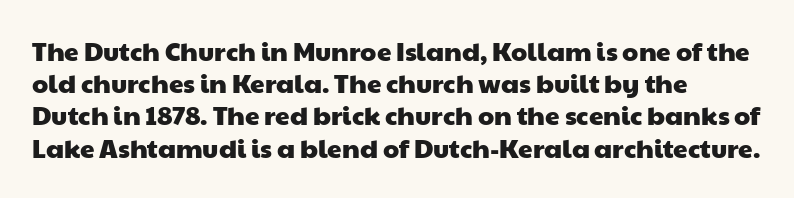
The image shows 26 px text type; set left-aligned, line spacing 1.24x, normal letter spacing, not underlined.
